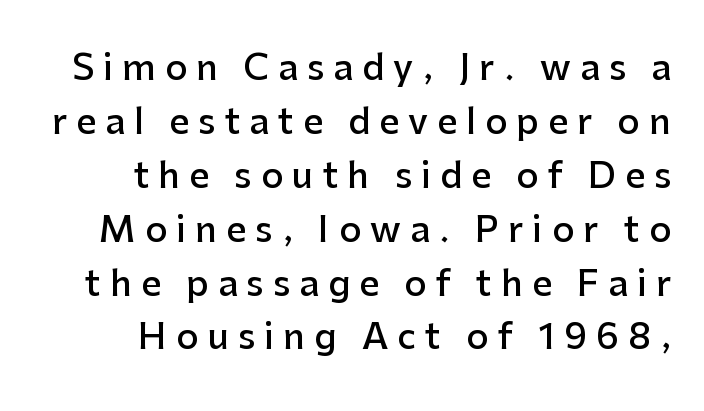
Q: Is the text bold? A: Semi-bold.
Q: Is the text italic (slanted)? A: No, it is upright.
Q: Is the typeface a serif or a sans-serif typeface? A: Sans-serif.
Q: Is the text underlined? A: No.
Q: How is the paragraph aligned? A: Right-aligned.
Q: Is the spacing between letters normal or unusually wide? A: Unusually wide.
Q: Is the spacing between lines tight, normal or loose? A: Normal.
Q: Width (condensed, normal, or wide)? A: Normal.
Q: Stroke contrast? A: Low.
Q: x-height? A: Medium.
Q: Monospaced? A: No.
